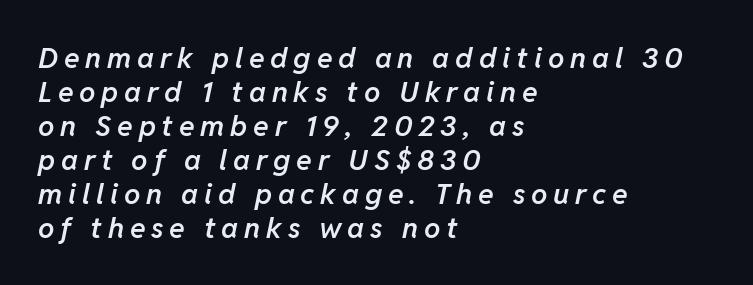
{"italic": "yes", "lean": "right", "slant_degrees": 11, "bold": "semi", "weight": "semibold", "width": "normal", "stroke_contrast": "low", "x_height": "medium", "monospaced": "no", "underline": "no", "align": "left", "line_spacing_ratio": 1.17, "letter_spacing": "wide", "letter_spacing_em": 0.2, "glyph_px": 29}
